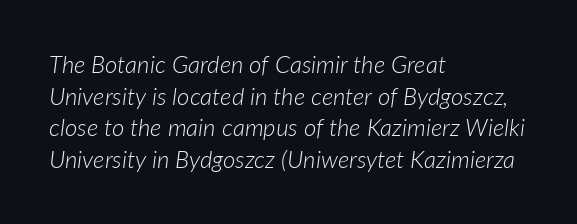
The image shows 24 px text type, italic (leaning right); set left-aligned, normal line spacing (1.32x), normal letter spacing, not underlined.
